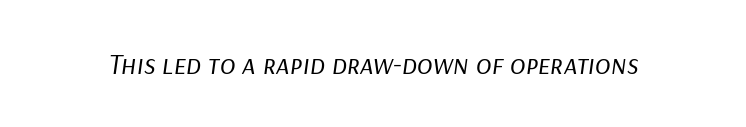
Q: Is the text bold? A: No.
Q: Is the text italic (slanted)? A: Yes, it leans right by about 9 degrees.
Q: Is the text underlined? A: No.
Q: Is the spacing between letters normal or unusually wide? A: Normal.
Q: Width (condensed, normal, or wide)? A: Normal.
Q: Stroke contrast? A: Low.
Q: x-height? A: Medium.
Q: Monospaced? A: No.
